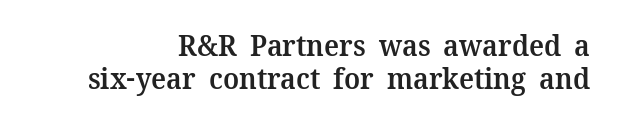
The glyphs are unaccompanied by any horizontal stroke below them. Summary of weight: moderately heavy, a semibold. In CSS terms this would be text-align: right. If you measured baseline to baseline, you'd find a short distance.
